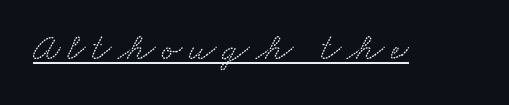
These lines are rendered in a variable-pitch font. Notice how a bar underscores the lettering throughout.
